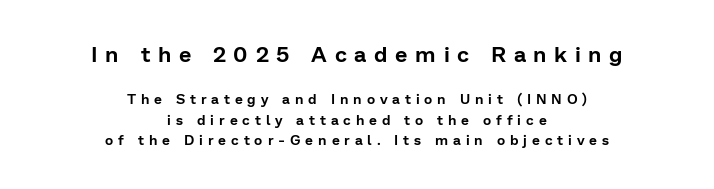
The image shows 22 px text type, upright; set centered, normal line spacing (1.47x), unusually wide letter spacing (+0.35 em), not underlined; the first (top) block is 1.57x larger.
